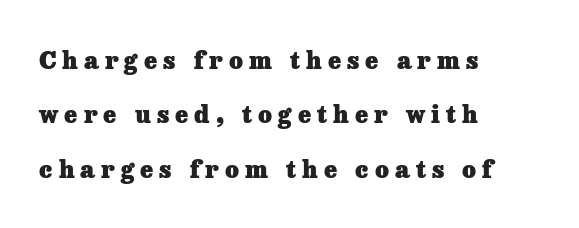
Heavy-handed strokes throughout: this text is bold. Nobody drew a line under any word here. Short and long lines alike share a common starting point at left. In terms of posture, this sample is upright. The tracking jumps out immediately: characters are airy and widely separated. Horizontal bands of white between lines are thick stripes.
